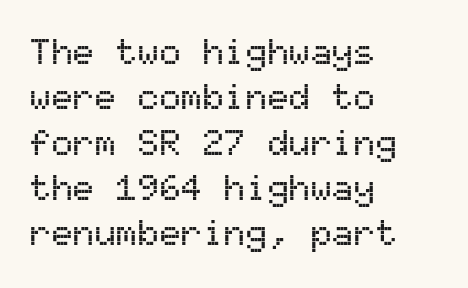
{"serif": "no", "italic": "no", "width": "normal", "stroke_contrast": "medium", "x_height": "medium", "monospaced": "yes", "underline": "no", "align": "left", "line_spacing": "normal", "line_spacing_ratio": 1.26, "letter_spacing": "normal", "letter_spacing_em": 0.0, "glyph_px": 36}
